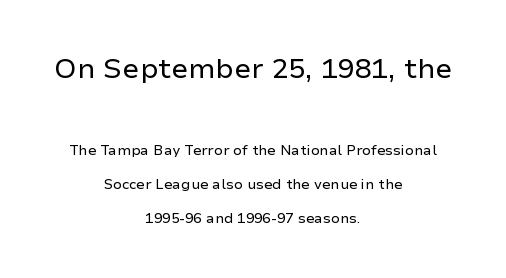
The image shows 28 px regular-weight sans-serif type, upright; set centered, loose line spacing (2.44x), normal letter spacing, not underlined; the first (top) block is 2.0x larger; low stroke contrast and a medium x-height.
